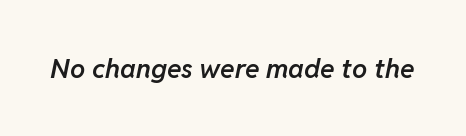
Q: Is the text bold? A: Semi-bold.
Q: Is the text italic (slanted)? A: Yes, it leans right by about 11 degrees.
Q: Is the text underlined? A: No.
Q: Is the spacing between letters normal or unusually wide? A: Normal.
